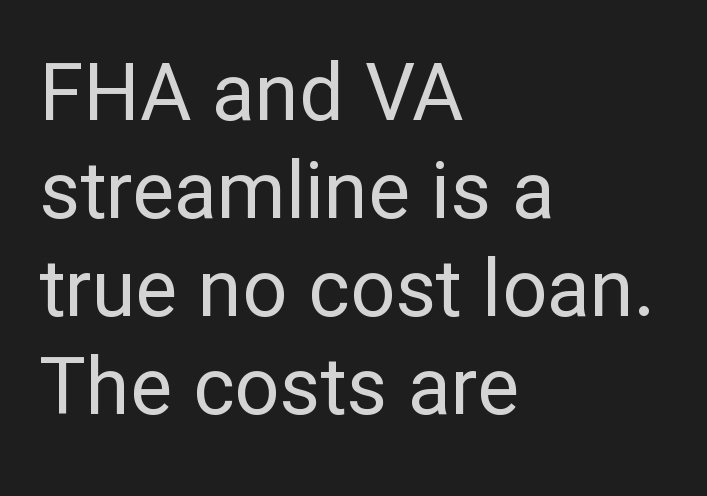
{"serif": "no", "italic": "no", "bold": "no", "weight": "regular", "width": "normal", "stroke_contrast": "low", "x_height": "medium", "monospaced": "no", "underline": "no", "align": "left", "line_spacing_ratio": 1.24, "letter_spacing": "normal", "letter_spacing_em": 0.0, "glyph_px": 79}
